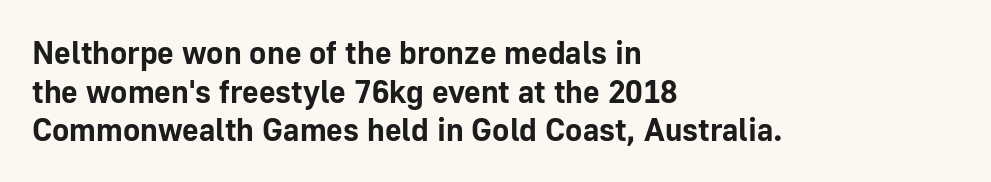
{"serif": "no", "italic": "no", "bold": "yes", "weight": "bold", "width": "normal", "stroke_contrast": "low", "x_height": "medium", "monospaced": "no", "underline": "no", "align": "left", "line_spacing_ratio": 1.21, "letter_spacing": "normal", "letter_spacing_em": 0.0, "glyph_px": 32}
